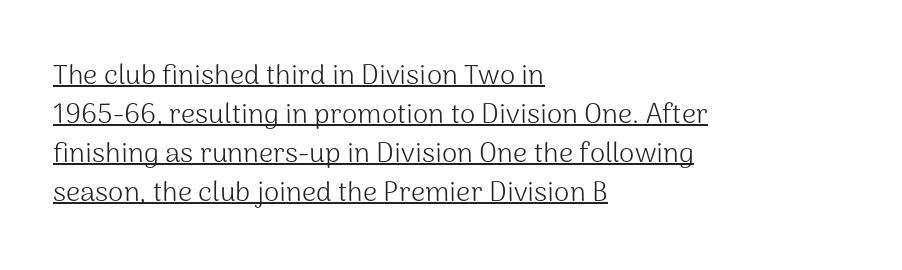
{"serif": "no", "italic": "no", "bold": "no", "weight": "light", "width": "normal", "stroke_contrast": "medium", "x_height": "medium", "monospaced": "no", "underline": "yes", "align": "left", "line_spacing": "normal", "line_spacing_ratio": 1.39, "letter_spacing": "normal", "letter_spacing_em": 0.0, "glyph_px": 28}
